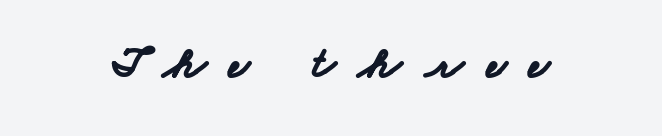
Q: Is the text bold? A: Yes.
Q: Is the typeface a serif or a sans-serif typeface? A: Sans-serif.
Q: Is the text underlined? A: No.
Q: Is the spacing between letters normal or unusually wide? A: Unusually wide.
Q: Width (condensed, normal, or wide)? A: Wide.
Q: Stroke contrast? A: Low.
Q: x-height? A: Small.
Q: Monospaced? A: No.
